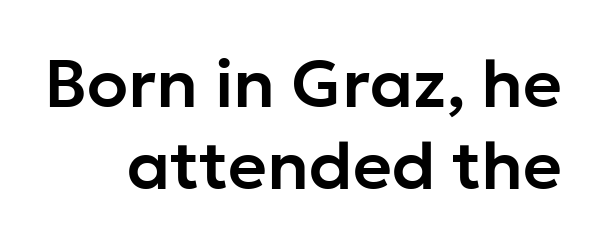
The image shows 67 px sans-serif type, upright; set line spacing 1.22x, normal letter spacing, not underlined; low stroke contrast and a medium x-height.
